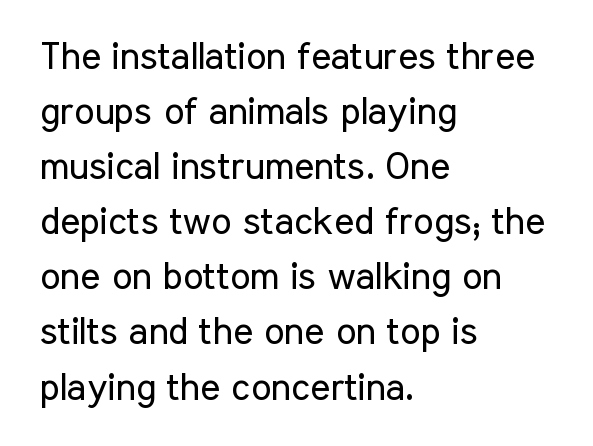
Typographically, this falls in the sans-serif category. Does the leading feel generous? No, just average. Rendered with straight, roman letterforms. Teacher's note: observe the even left margin — that is flush-left alignment. Heft: none added — not bold. Lines of text with bare space underneath.
